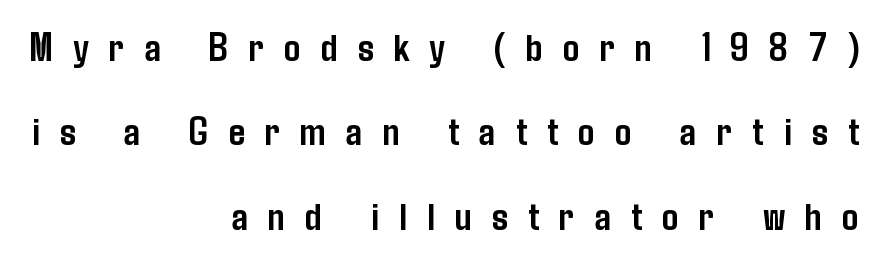
Font category for this specimen: sans-serif. It's the straight-up-and-down kind of type. The letters advance in unequal steps, a hallmark of proportional type. I'd describe the lettering as bold — thick and assertive.
